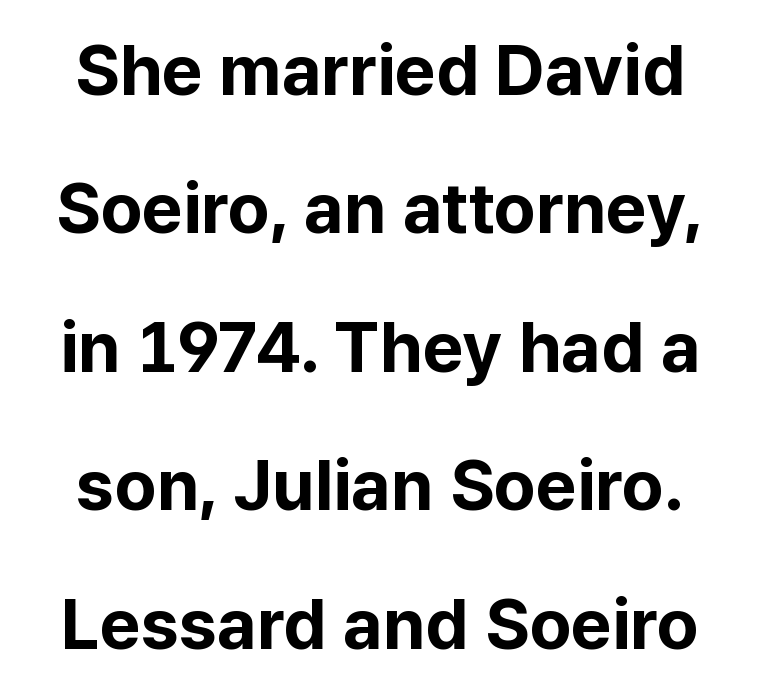
{"serif": "no", "italic": "no", "bold": "yes", "weight": "bold", "width": "normal", "stroke_contrast": "low", "x_height": "medium", "monospaced": "no", "underline": "no", "line_spacing": "loose", "line_spacing_ratio": 1.95, "letter_spacing": "normal", "letter_spacing_em": 0.0, "glyph_px": 71}
